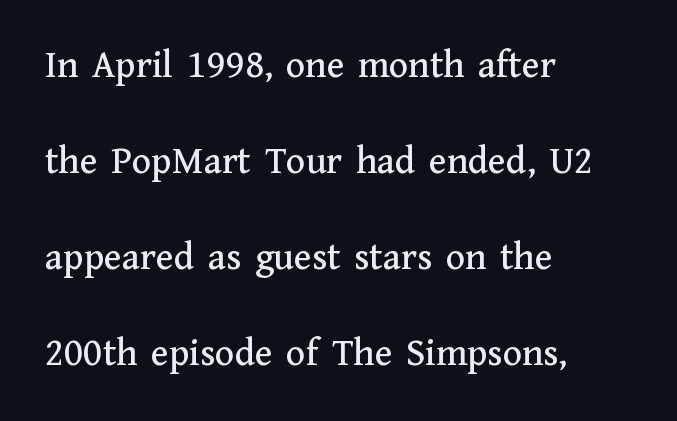
Q: Is the text italic (slanted)? A: No, it is upright.
Q: Is the typeface a serif or a sans-serif typeface? A: Serif.
Q: Is the text underlined? A: No.
Q: How is the paragraph aligned? A: Left-aligned.
Q: Is the spacing between letters normal or unusually wide? A: Normal.
Q: Is the spacing between lines tight, normal or loose? A: Loose.
Q: Width (condensed, normal, or wide)? A: Normal.
Q: Stroke contrast? A: Medium.
Q: x-height? A: Medium.
Q: Monospaced? A: No.
